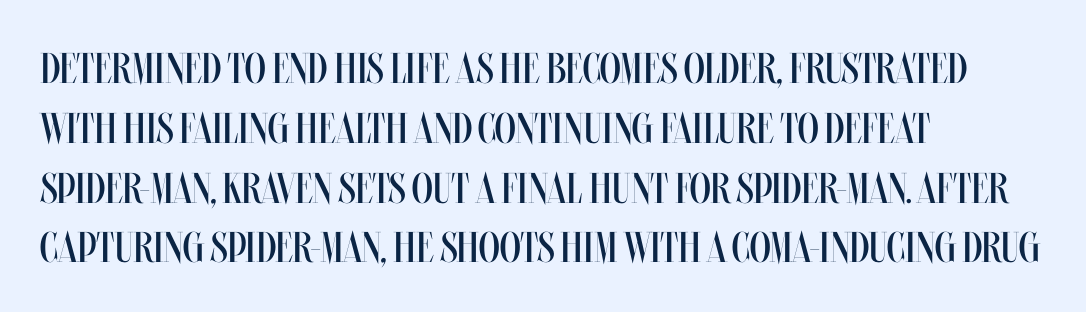
The image shows 43 px regular-weight, condensed type, upright; set left-aligned, normal line spacing (1.39x), normal letter spacing, not underlined; medium stroke contrast and a large x-height.
